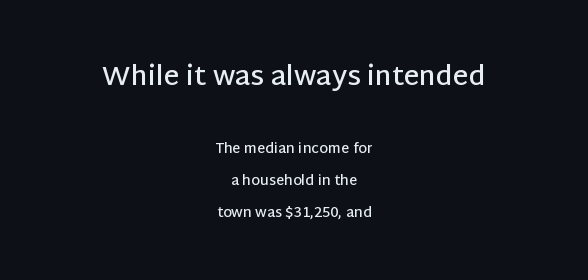
{"italic": "no", "bold": "semi", "underline": "no", "align": "center", "line_spacing": "loose", "line_spacing_ratio": 2.28, "letter_spacing": "normal", "letter_spacing_em": 0.0, "larger_block": "first", "size_ratio": 1.93, "glyph_px": 27}
